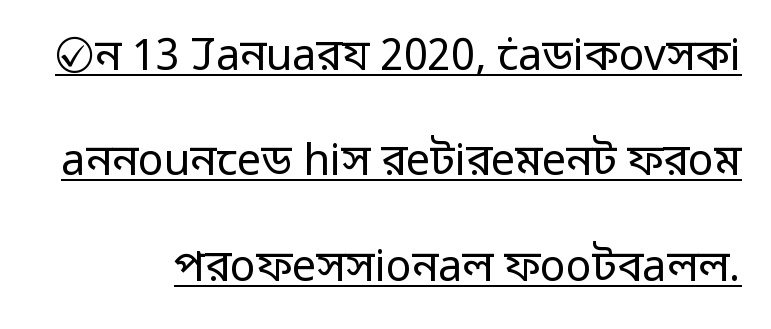
The image shows 43 px regular-weight sans-serif type, upright; set loose line spacing (2.45x), normal letter spacing, underlined; low stroke contrast and a medium x-height.
